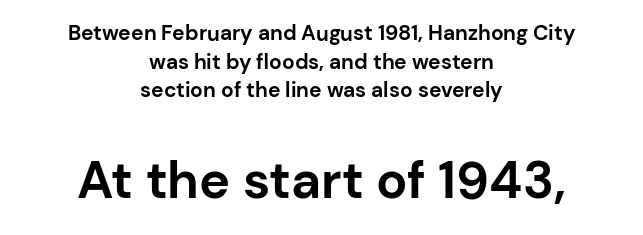
The image shows 52 px bold sans-serif type, upright; set centered, normal line spacing (1.36x), normal letter spacing, not underlined; the second (bottom) block is 2.48x larger; low stroke contrast and a medium x-height.
